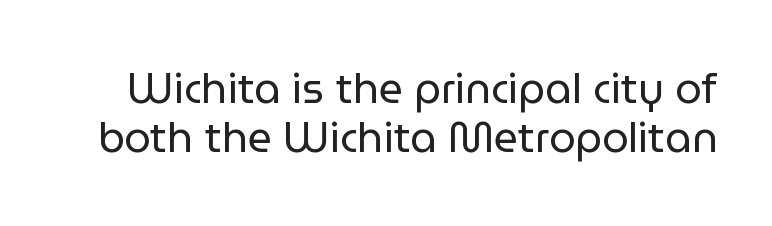
Words float on clear page, feet unadorned. Unlike a traditional serif, this face leaves its strokes unadorned. Compared with typical body copy, the letter spacing here is the same. If you drew a line through each stem, it would be perfectly vertical. The weight tops out at a normal text grade.
